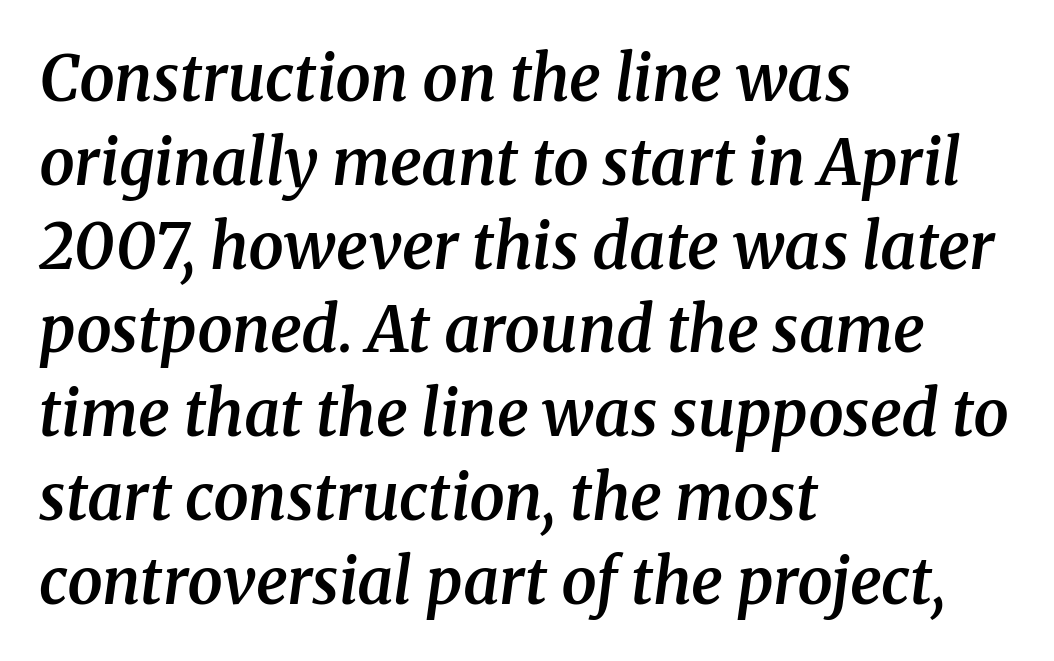
Q: Is the text bold? A: Semi-bold.
Q: Is the text italic (slanted)? A: Yes, it leans right by about 8 degrees.
Q: Is the typeface a serif or a sans-serif typeface? A: Serif.
Q: Is the text underlined? A: No.
Q: How is the paragraph aligned? A: Left-aligned.
Q: Is the spacing between letters normal or unusually wide? A: Normal.
Q: Is the spacing between lines tight, normal or loose? A: Normal.
Q: Width (condensed, normal, or wide)? A: Normal.
Q: Stroke contrast? A: Medium.
Q: x-height? A: Medium.
Q: Monospaced? A: No.
